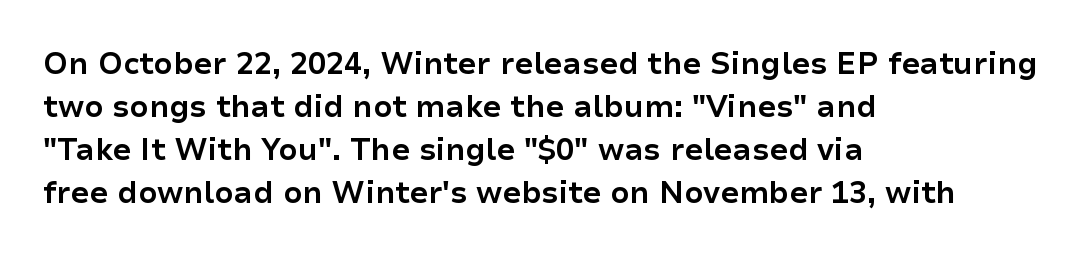
{"serif": "no", "italic": "no", "bold": "yes", "weight": "bold", "width": "normal", "stroke_contrast": "low", "x_height": "medium", "monospaced": "no", "underline": "no", "align": "left", "line_spacing": "normal", "line_spacing_ratio": 1.43, "letter_spacing": "normal", "letter_spacing_em": 0.0, "glyph_px": 30}
